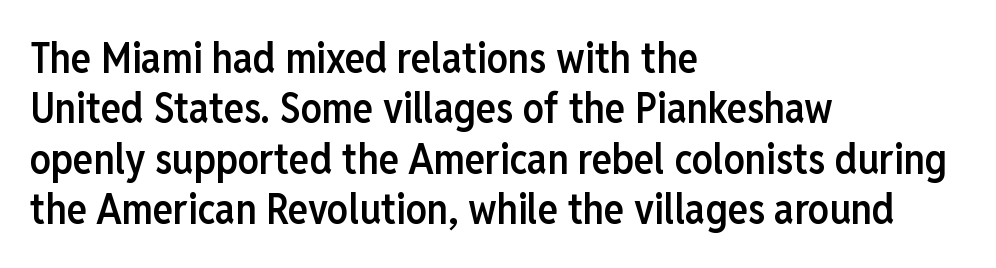
{"serif": "no", "italic": "no", "bold": "semi", "weight": "semibold", "width": "condensed", "stroke_contrast": "low", "x_height": "medium", "monospaced": "no", "underline": "no", "align": "left", "line_spacing_ratio": 1.2, "letter_spacing": "normal", "letter_spacing_em": 0.0, "glyph_px": 42}
